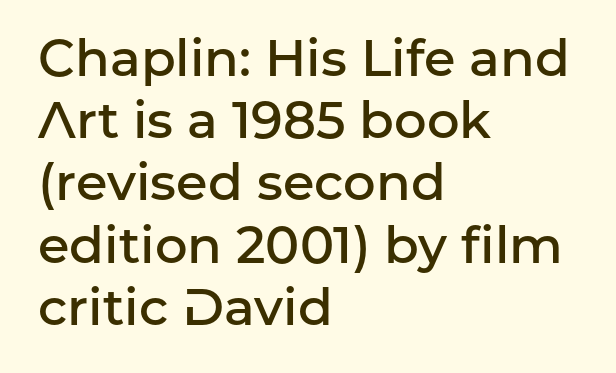
Note the varied advance widths — an 'i' is clearly narrower than an 'm'. You can tell from the bare stems that sans-serif type was used. Descender tails drop into unmarked territory. Every stem runs plumb, perpendicular to the baseline. The paragraph has a hard left edge and a soft right edge.
